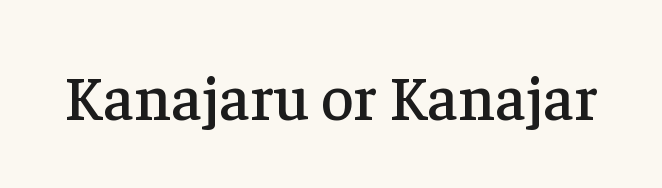
Q: Is the text italic (slanted)? A: No, it is upright.
Q: Is the typeface a serif or a sans-serif typeface? A: Serif.
Q: Is the text underlined? A: No.
Q: Is the spacing between letters normal or unusually wide? A: Normal.
Q: Width (condensed, normal, or wide)? A: Normal.
Q: Stroke contrast? A: Low.
Q: x-height? A: Medium.
Q: Monospaced? A: No.
